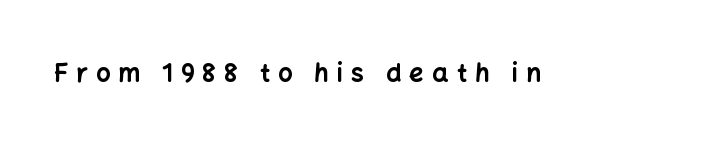
The image shows 25 px bold type, upright; set unusually wide letter spacing (+0.33 em), not underlined.
